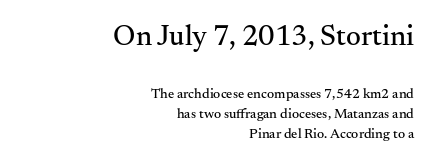
The image shows 29 px serif type, upright; set right-aligned, normal line spacing (1.41x), normal letter spacing, not underlined; the first (top) block is 2.07x larger; medium stroke contrast and a small x-height.
